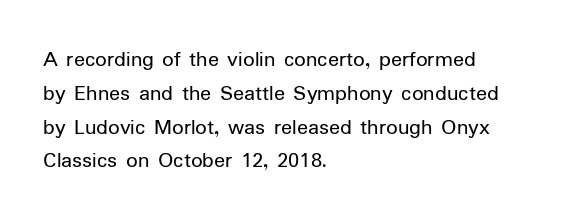
Just letters on the line, the space beneath them empty. Evenly set lines give the paragraph a standard silhouette. Heft: none added — not bold. Notice how the passage keeps a crisp vertical edge on the left only. No extra tracking has been applied to these lines. A roman cut, with each character standing at attention.
